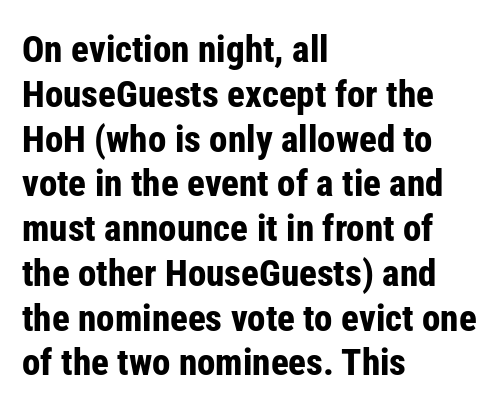
Q: Is the text bold? A: Yes.
Q: Is the text italic (slanted)? A: No, it is upright.
Q: Is the typeface a serif or a sans-serif typeface? A: Sans-serif.
Q: Is the text underlined? A: No.
Q: How is the paragraph aligned? A: Left-aligned.
Q: Is the spacing between letters normal or unusually wide? A: Normal.
Q: Width (condensed, normal, or wide)? A: Condensed.
Q: Stroke contrast? A: Low.
Q: x-height? A: Medium.
Q: Monospaced? A: No.
